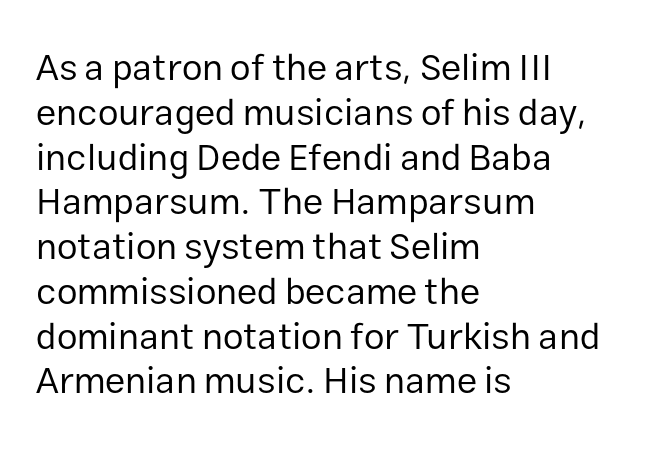
{"serif": "no", "italic": "no", "bold": "no", "weight": "regular", "width": "normal", "stroke_contrast": "low", "x_height": "medium", "monospaced": "no", "underline": "no", "align": "left", "line_spacing_ratio": 1.21, "letter_spacing": "normal", "letter_spacing_em": 0.0, "glyph_px": 37}
